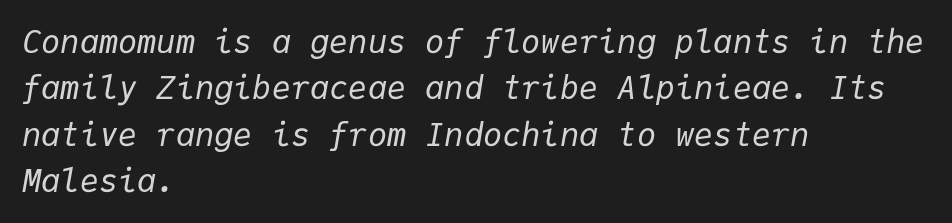
The image shows 32 px regular-weight type, italic (leaning right), monospaced; set left-aligned, normal line spacing (1.45x), normal letter spacing, not underlined; low stroke contrast and a medium x-height.
